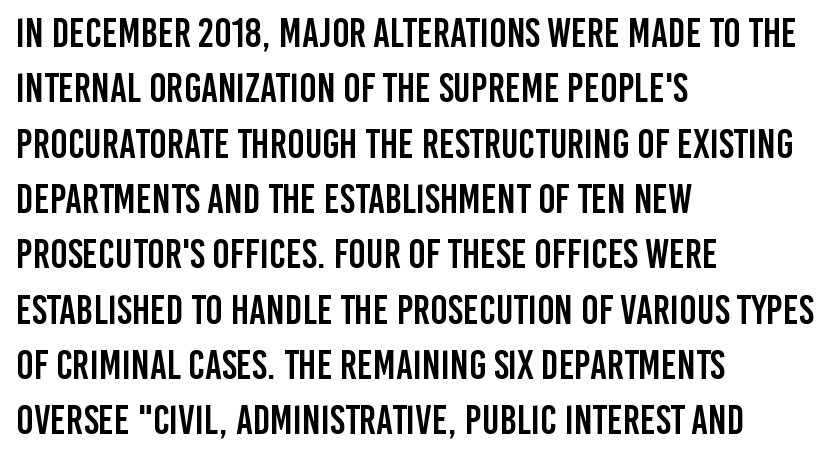
The image shows 41 px condensed sans-serif type, upright; set left-aligned, normal line spacing (1.35x), normal letter spacing, not underlined; low stroke contrast and a large x-height.
